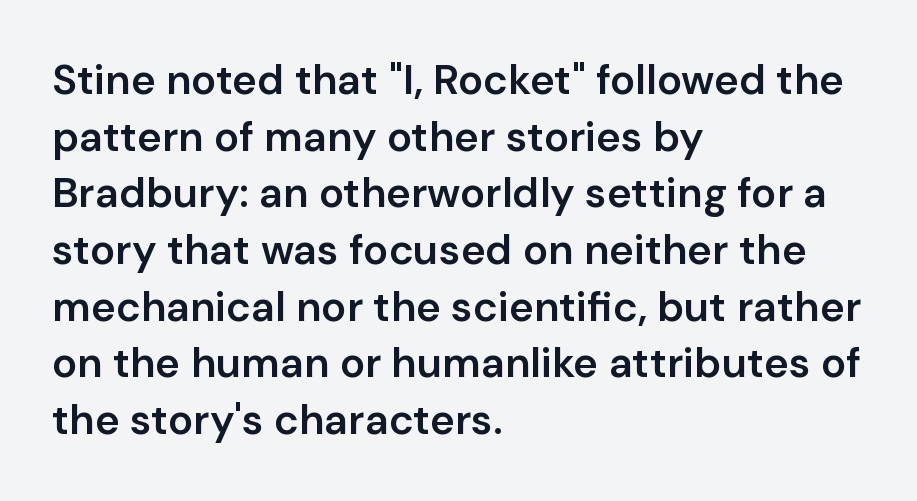
{"serif": "no", "italic": "no", "bold": "semi", "weight": "semibold", "width": "normal", "stroke_contrast": "low", "x_height": "medium", "monospaced": "no", "underline": "no", "align": "left", "line_spacing": "normal", "line_spacing_ratio": 1.35, "letter_spacing": "normal", "letter_spacing_em": 0.0, "glyph_px": 42}
